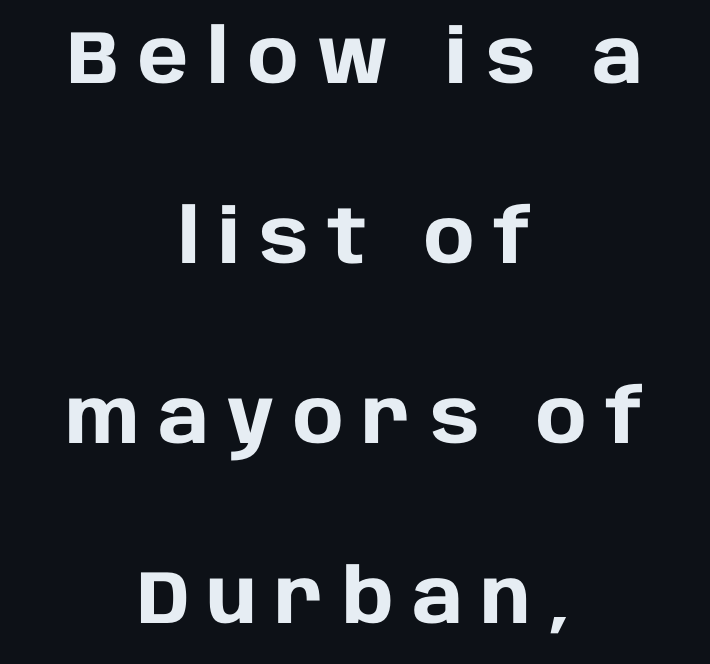
There is plenty of visible air inserted between adjacent glyphs. These lines are composed in type without serifs. Interline gaps are noticeably wide in this sample. The gap between lines stays unmarked. In terms of posture, this sample is upright.
